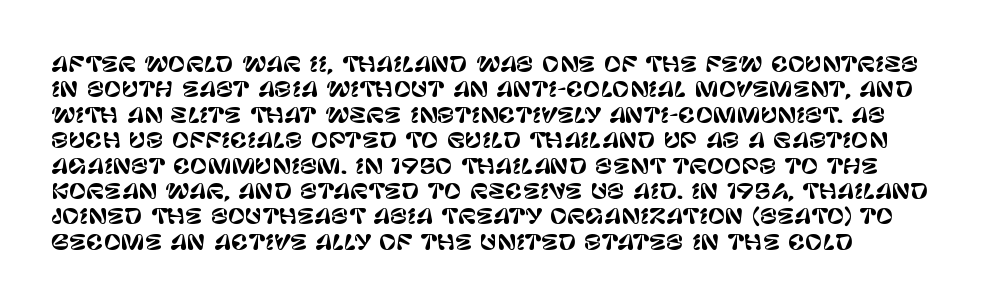
{"underline": "no", "line_spacing_ratio": 1.21, "letter_spacing": "normal", "letter_spacing_em": 0.0, "glyph_px": 21}
